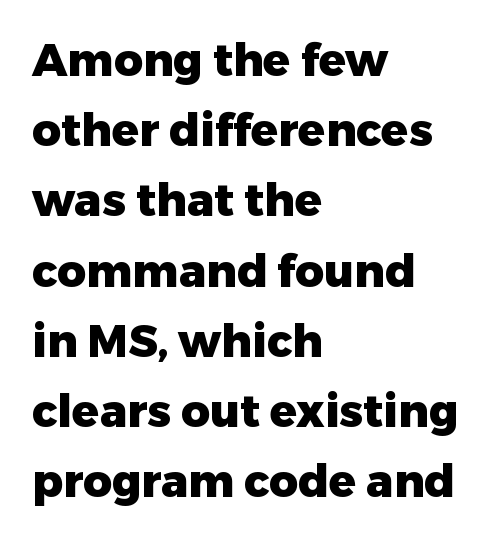
Q: Is the text bold? A: Yes.
Q: Is the text italic (slanted)? A: No, it is upright.
Q: Is the typeface a serif or a sans-serif typeface? A: Sans-serif.
Q: Is the text underlined? A: No.
Q: How is the paragraph aligned? A: Left-aligned.
Q: Is the spacing between letters normal or unusually wide? A: Normal.
Q: Is the spacing between lines tight, normal or loose? A: Normal.
Q: Width (condensed, normal, or wide)? A: Normal.
Q: Stroke contrast? A: Low.
Q: x-height? A: Medium.
Q: Monospaced? A: No.
